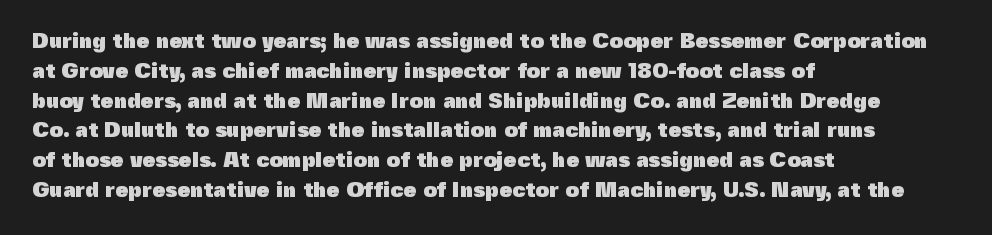
The image shows 21 px bold type, upright; set left-aligned, normal line spacing (1.42x), normal letter spacing, not underlined.
